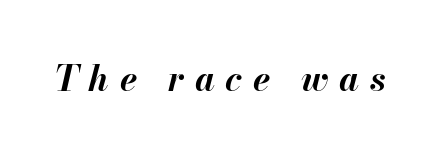
The image shows 35 px bold type, italic (leaning right); set unusually wide letter spacing (+0.31 em), not underlined; medium stroke contrast and a small x-height.
